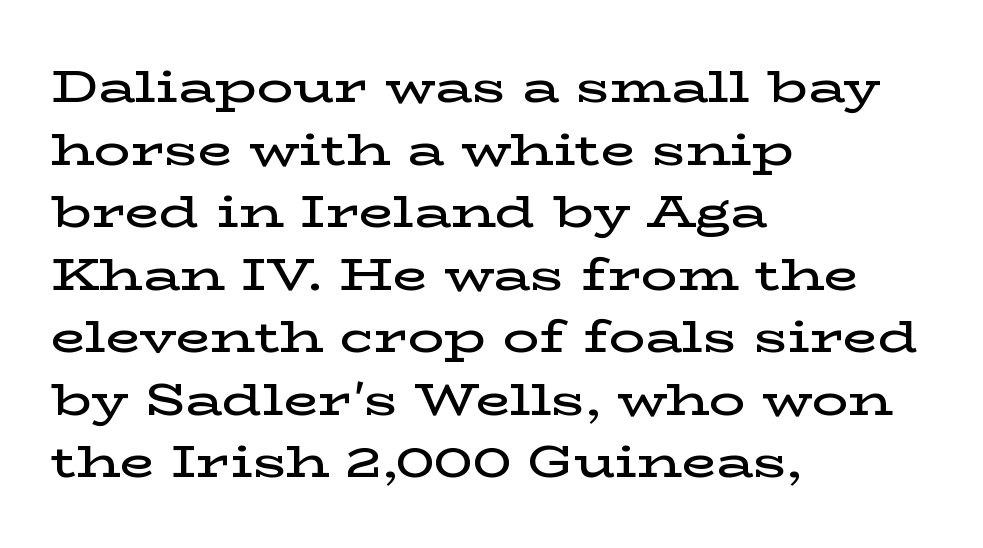
Q: Is the text bold? A: Semi-bold.
Q: Is the text italic (slanted)? A: No, it is upright.
Q: Is the typeface a serif or a sans-serif typeface? A: Serif.
Q: Is the text underlined? A: No.
Q: How is the paragraph aligned? A: Left-aligned.
Q: Is the spacing between letters normal or unusually wide? A: Normal.
Q: Is the spacing between lines tight, normal or loose? A: Normal.
Q: Width (condensed, normal, or wide)? A: Wide.
Q: Stroke contrast? A: Low.
Q: x-height? A: Medium.
Q: Monospaced? A: No.
